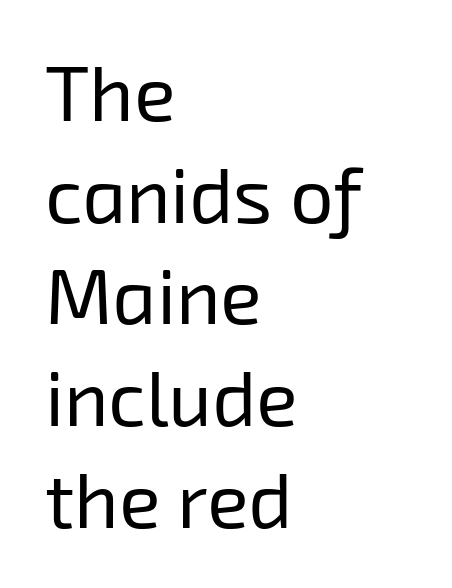
The image shows 77 px regular-weight sans-serif type; set left-aligned, normal line spacing (1.32x), normal letter spacing, not underlined; low stroke contrast and a medium x-height.
